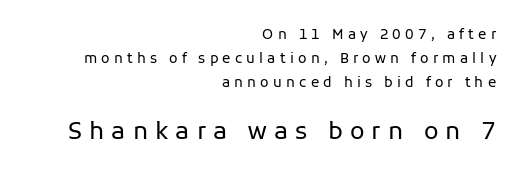
The image shows 24 px text type, upright; set right-aligned, line spacing 1.71x, unusually wide letter spacing (+0.3 em), not underlined; the second (bottom) block is 1.71x larger.
